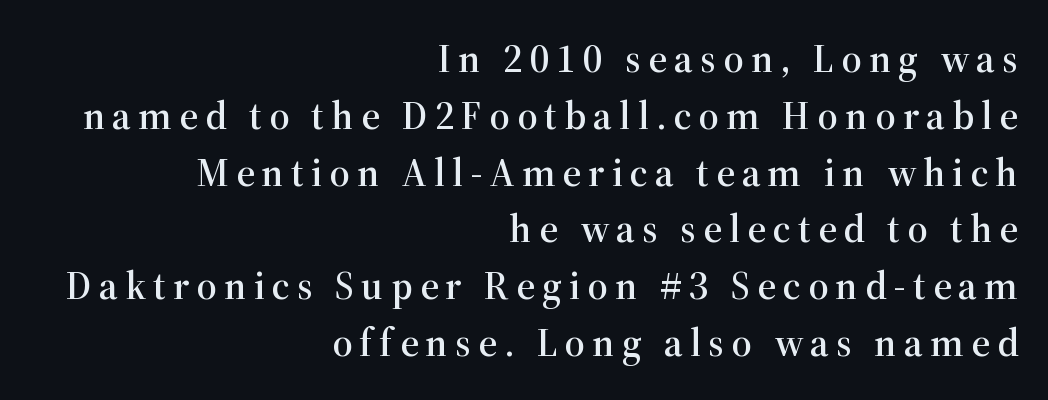
The image shows 40 px serif type, upright; set right-aligned, normal line spacing (1.42x), not underlined; high stroke contrast and a medium x-height.
